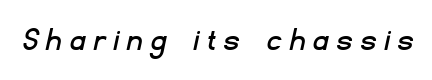
Q: Is the typeface a serif or a sans-serif typeface? A: Sans-serif.
Q: Is the text underlined? A: No.
Q: Is the spacing between letters normal or unusually wide? A: Unusually wide.
Q: Width (condensed, normal, or wide)? A: Normal.
Q: Stroke contrast? A: Low.
Q: x-height? A: Small.
Q: Monospaced? A: No.
